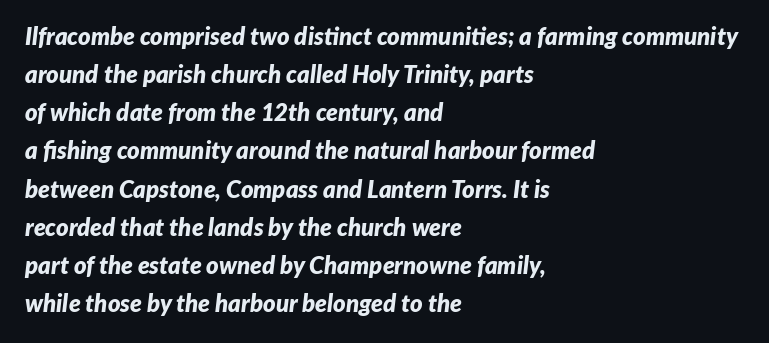
Q: Is the text bold? A: Yes.
Q: Is the text italic (slanted)? A: Yes, it leans right by about 7 degrees.
Q: Is the text underlined? A: No.
Q: How is the paragraph aligned? A: Left-aligned.
Q: Is the spacing between letters normal or unusually wide? A: Normal.
Q: Is the spacing between lines tight, normal or loose? A: Normal.
